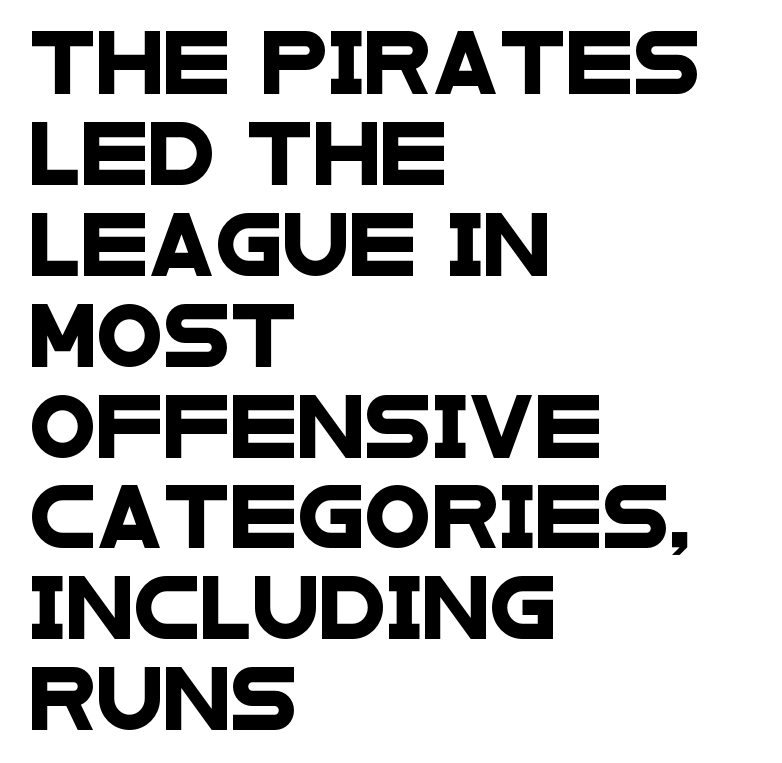
The image shows 61 px wide sans-serif type; set left-aligned, normal line spacing (1.49x), normal letter spacing, not underlined; low stroke contrast and a large x-height.
